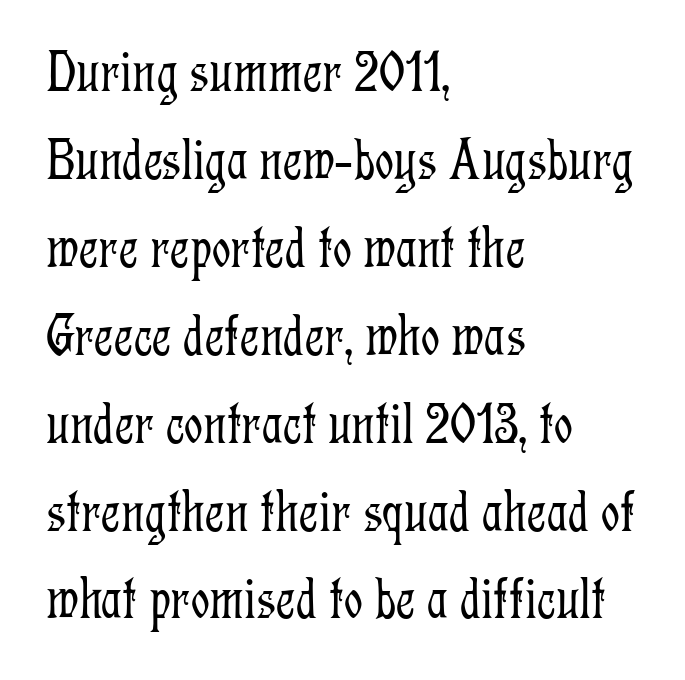
This rendering features lettering with no underline. Is this a heavy cut? Hardly; it is regular or lighter. The lines in this sample share a left origin and differ only in where they stop. The designer left line spacing at the default. Caption: standard tracking, unaltered. Think of a printed novel: that variable character pitch is what you see here.
